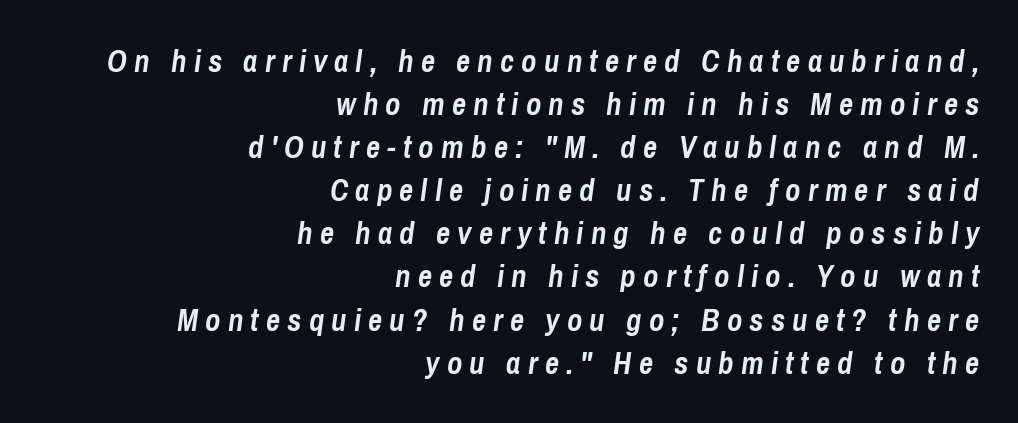
Q: Is the text bold? A: Yes.
Q: Is the text italic (slanted)? A: Yes, it leans right by about 8 degrees.
Q: Is the text underlined? A: No.
Q: How is the paragraph aligned? A: Right-aligned.
Q: Is the spacing between letters normal or unusually wide? A: Unusually wide.
Q: Is the spacing between lines tight, normal or loose? A: Normal.
Q: Width (condensed, normal, or wide)? A: Condensed.
Q: Stroke contrast? A: Low.
Q: x-height? A: Medium.
Q: Monospaced? A: No.
